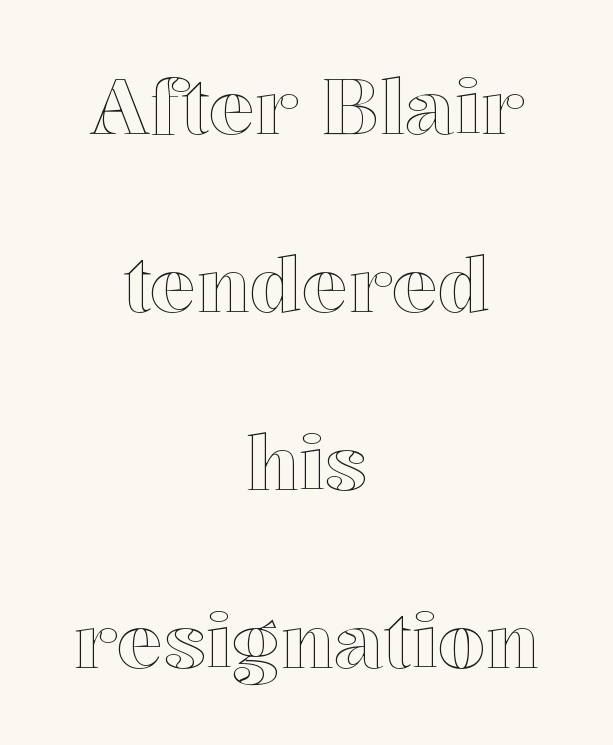
Q: Is the text italic (slanted)? A: No, it is upright.
Q: Is the text underlined? A: No.
Q: How is the paragraph aligned? A: Centered.
Q: Is the spacing between letters normal or unusually wide? A: Normal.
Q: Is the spacing between lines tight, normal or loose? A: Loose.
Q: Width (condensed, normal, or wide)? A: Normal.
Q: x-height? A: Medium.
Q: Monospaced? A: No.
